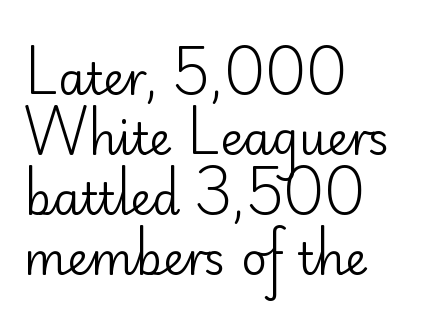
Q: Is the text bold? A: No.
Q: Is the text italic (slanted)? A: No, it is upright.
Q: Is the typeface a serif or a sans-serif typeface? A: Sans-serif.
Q: Is the text underlined? A: No.
Q: How is the paragraph aligned? A: Left-aligned.
Q: Is the spacing between letters normal or unusually wide? A: Normal.
Q: Is the spacing between lines tight, normal or loose? A: Normal.
Q: Width (condensed, normal, or wide)? A: Normal.
Q: Stroke contrast? A: Low.
Q: x-height? A: Small.
Q: Monospaced? A: No.
